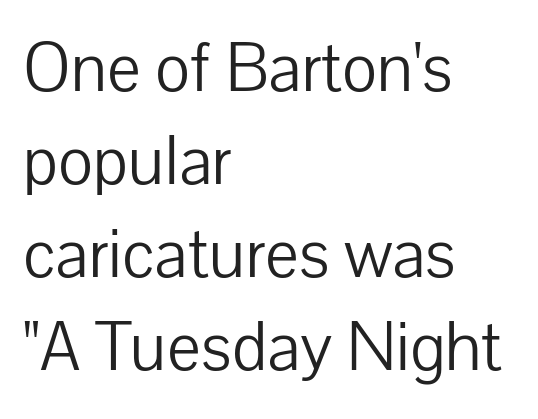
This is roman type, the default non-slanted kind. Words float on clear page, feet unadorned. Nothing heavy about these letters — not bold at all. Note the varied advance widths — an 'i' is clearly narrower than an 'm'. These lines are composed in type without serifs.
